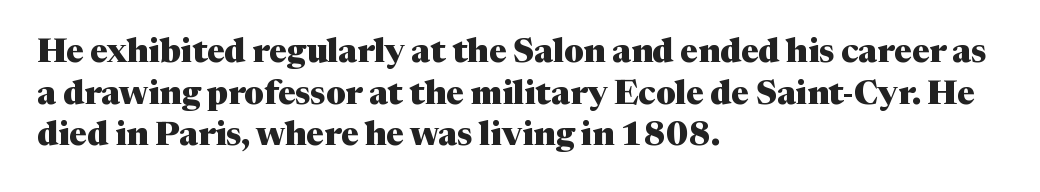
The image shows 33 px heavy serif type, upright; set left-aligned, normal line spacing (1.26x), normal letter spacing, not underlined; medium stroke contrast and a medium x-height.
